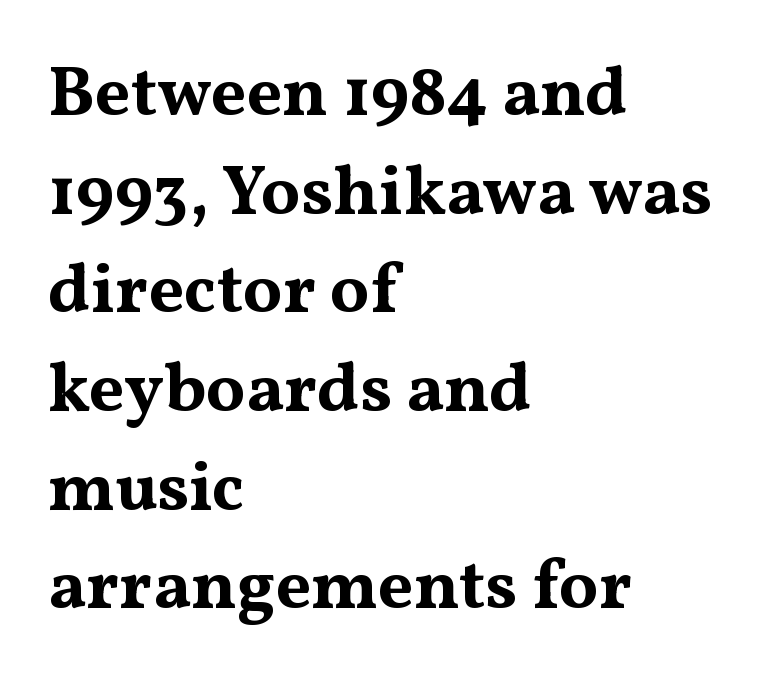
These lines sit exactly where default settings would place them. Little horizontal feet cap the strokes, marking this as serif type. The lines are quadded left. Only glyphs here, with clear space below each row. Unlike italic type, these characters show no tilt at all.
